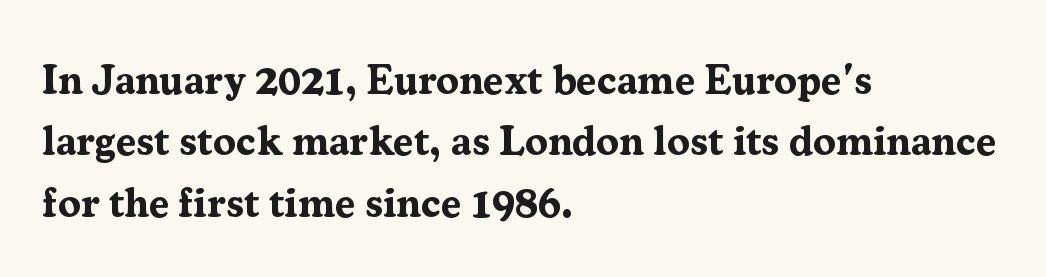
Q: Is the text bold? A: Yes.
Q: Is the text italic (slanted)? A: No, it is upright.
Q: Is the typeface a serif or a sans-serif typeface? A: Serif.
Q: Is the text underlined? A: No.
Q: How is the paragraph aligned? A: Left-aligned.
Q: Is the spacing between letters normal or unusually wide? A: Normal.
Q: Is the spacing between lines tight, normal or loose? A: Normal.
Q: Width (condensed, normal, or wide)? A: Normal.
Q: Stroke contrast? A: Medium.
Q: x-height? A: Medium.
Q: Monospaced? A: No.
